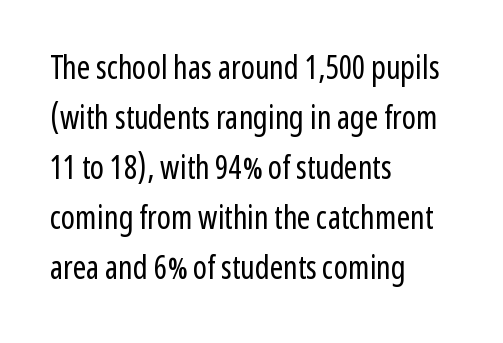
Q: Is the text bold? A: No.
Q: Is the text italic (slanted)? A: No, it is upright.
Q: Is the typeface a serif or a sans-serif typeface? A: Sans-serif.
Q: Is the text underlined? A: No.
Q: How is the paragraph aligned? A: Left-aligned.
Q: Is the spacing between letters normal or unusually wide? A: Normal.
Q: Is the spacing between lines tight, normal or loose? A: Normal.
Q: Width (condensed, normal, or wide)? A: Condensed.
Q: Stroke contrast? A: Low.
Q: x-height? A: Medium.
Q: Monospaced? A: No.
